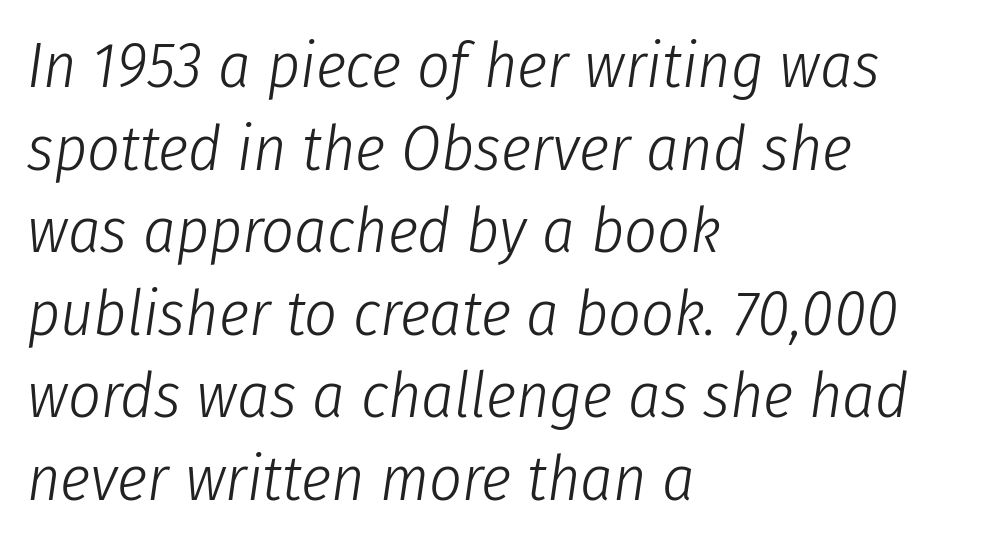
The image shows 64 px light, condensed type, italic (leaning right); set left-aligned, normal line spacing (1.29x), normal letter spacing, not underlined; low stroke contrast and a medium x-height.
